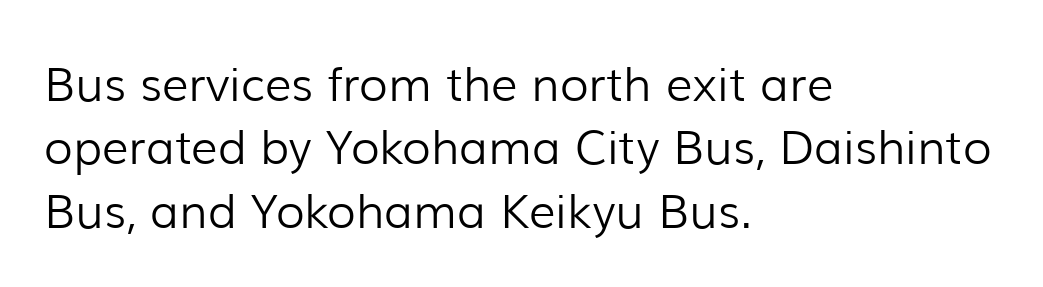
Is there much room between lines? A standard amount, neither cramped nor airy. Do the letters lean? They stand straight. This rendering leaves character spacing at its baseline value. Descenders hang freely into open space. The characters display no serif detailing; their extremities are plain.
